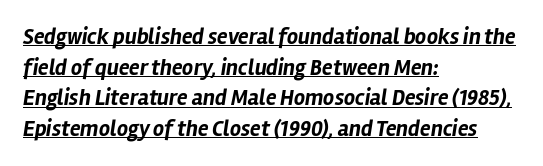
A student would call this left alignment; a typographer would say flush left, rag right. A continuous stroke trails under the words, as in a hyperlink. The tracking reads as untouched default to a designer's eye. This sample keeps an unexceptional amount of space between lines.
